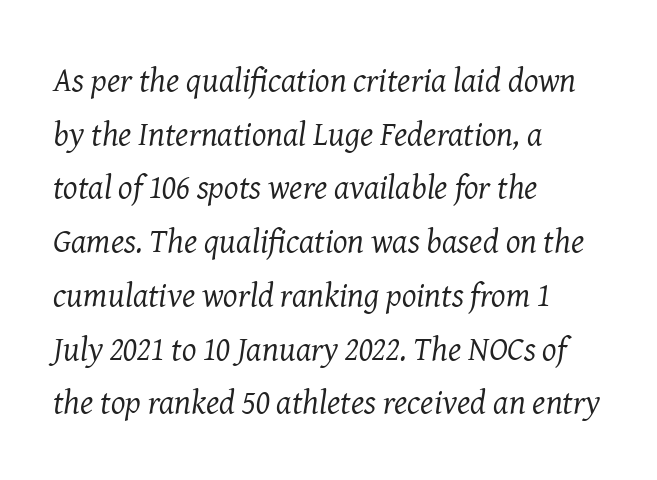
{"serif": "yes", "italic": "yes", "lean": "right", "slant_degrees": 8, "bold": "no", "weight": "regular", "width": "normal", "stroke_contrast": "medium", "x_height": "medium", "monospaced": "no", "underline": "no", "align": "left", "line_spacing": "normal", "line_spacing_ratio": 1.58, "letter_spacing": "normal", "letter_spacing_em": 0.0, "glyph_px": 34}
